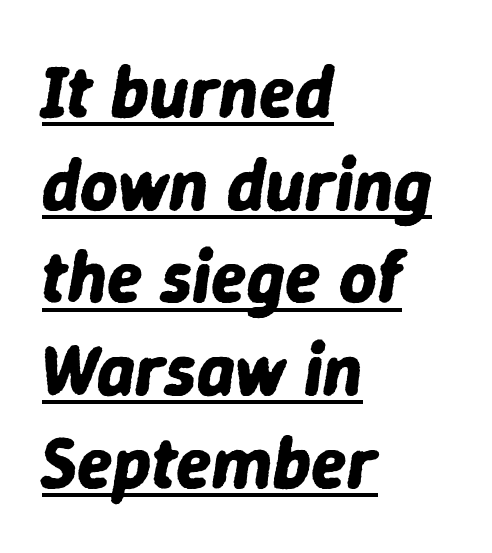
The image shows 73 px bold type, italic (leaning right); set left-aligned, normal line spacing (1.27x), normal letter spacing, underlined; low stroke contrast and a medium x-height.
